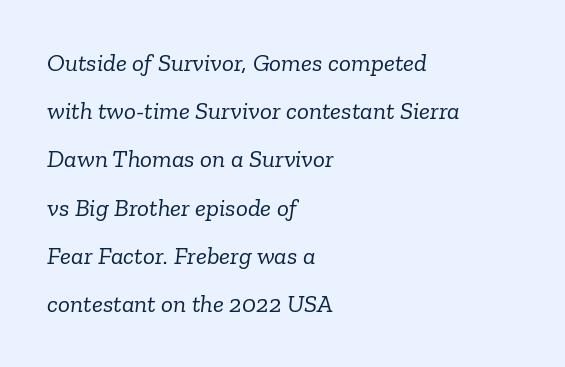
The image shows 25 px text type, italic (leaning right); set left-aligned, loose line spacing (1.93x), normal letter spacing, not underlined.
